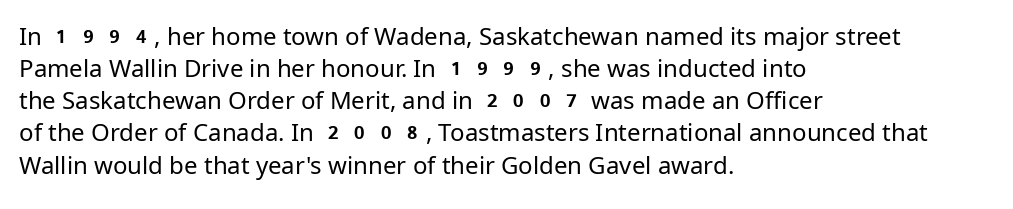
The strip under each line holds only bare page. You could call the tracking neutral — neither tight nor loose. Where is the straight margin? On the left. Upright lettering throughout. The weight tops out at a normal text grade.
